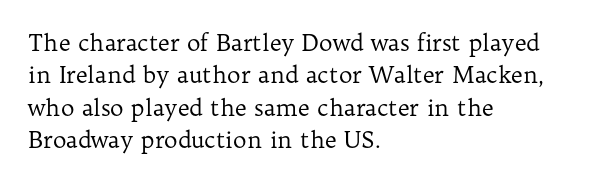
The tracking reads as untouched default to a designer's eye. Layout note: lines flush left. Students, observe: this is what conventionally led text looks like. Underline: absent.
